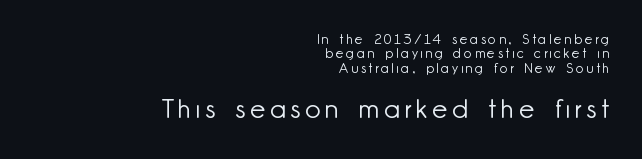
The block sitting lower on the canvas is the one with enlarged characters. Each line ends at the same right margin while the left side varies. The area under the type is left untouched. The weight would be labelled regular, book, light, or lighter still.
